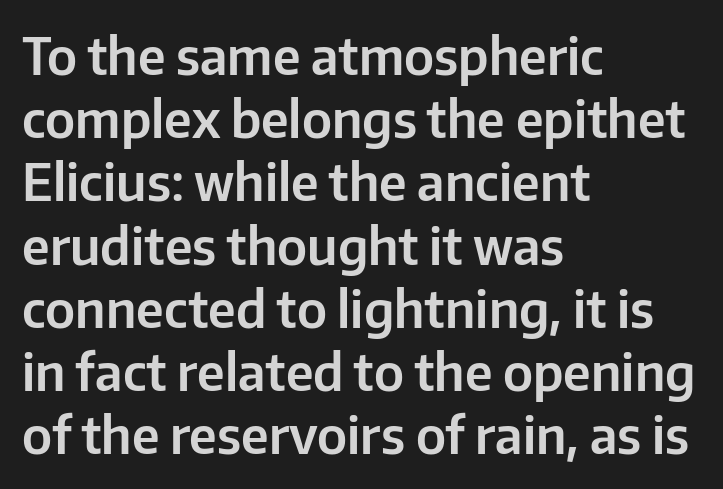
Words appear dense and cohesive because spacing is normal. Descenders hang freely into open space. The characters display no serif detailing; their extremities are plain. Teacher's note: observe the even left margin — that is flush-left alignment.
